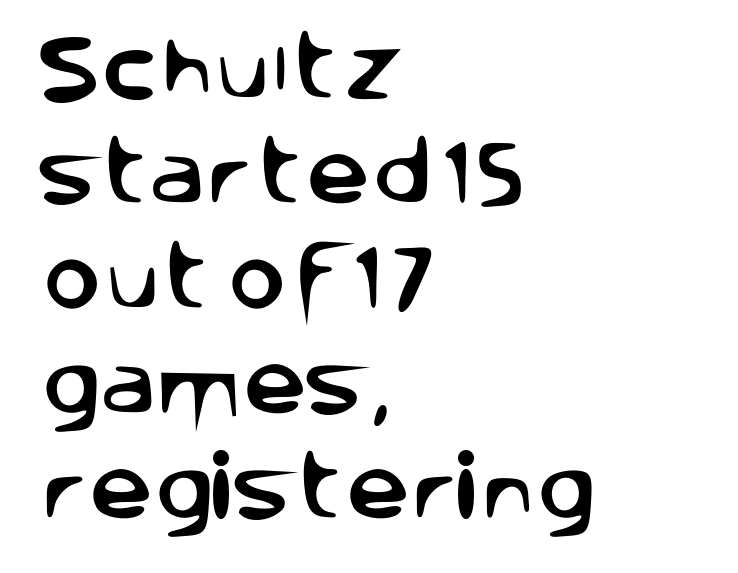
{"serif": "no", "italic": "no", "width": "normal", "stroke_contrast": "low", "x_height": "large", "monospaced": "no", "underline": "no", "align": "left", "line_spacing": "normal", "line_spacing_ratio": 1.48, "letter_spacing": "normal", "letter_spacing_em": 0.0, "glyph_px": 71}
